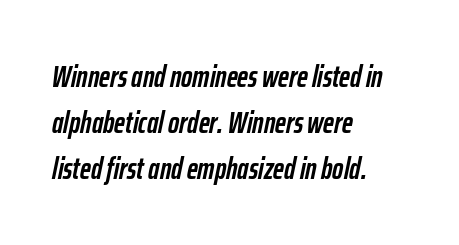
Q: Is the text bold? A: Yes.
Q: Is the text italic (slanted)? A: Yes, it leans right by about 12 degrees.
Q: Is the text underlined? A: No.
Q: How is the paragraph aligned? A: Left-aligned.
Q: Is the spacing between letters normal or unusually wide? A: Normal.
Q: Is the spacing between lines tight, normal or loose? A: Normal.
Q: Width (condensed, normal, or wide)? A: Condensed.
Q: Stroke contrast? A: Low.
Q: x-height? A: Medium.
Q: Monospaced? A: No.
